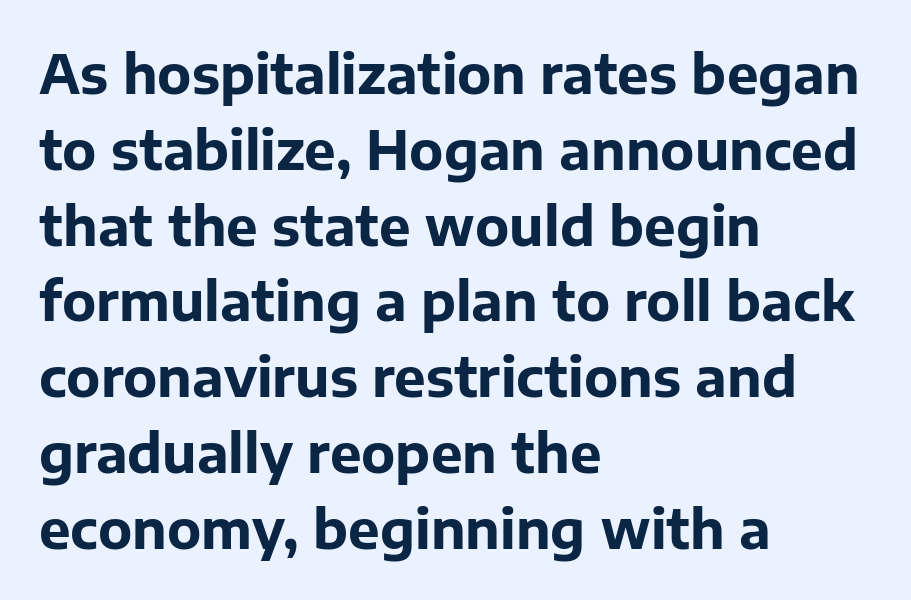
Q: Is the text bold? A: Yes.
Q: Is the text italic (slanted)? A: No, it is upright.
Q: Is the typeface a serif or a sans-serif typeface? A: Sans-serif.
Q: Is the text underlined? A: No.
Q: How is the paragraph aligned? A: Left-aligned.
Q: Is the spacing between letters normal or unusually wide? A: Normal.
Q: Is the spacing between lines tight, normal or loose? A: Normal.
Q: Width (condensed, normal, or wide)? A: Normal.
Q: Stroke contrast? A: Low.
Q: x-height? A: Medium.
Q: Monospaced? A: No.
